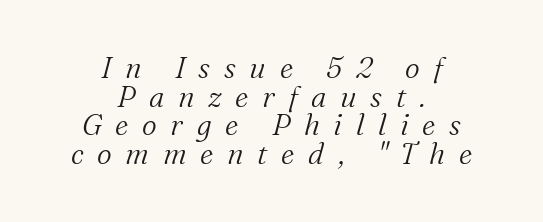
The type family on display is of the serif kind. Clear beneath every line of the passage. The strokes are not fattened; the text isn't bold. The rendering uses a small line-height, squeezing the rows. There's an unmistakable incline to the writing here. Compared with typical body copy, the letter spacing here is much looser.
